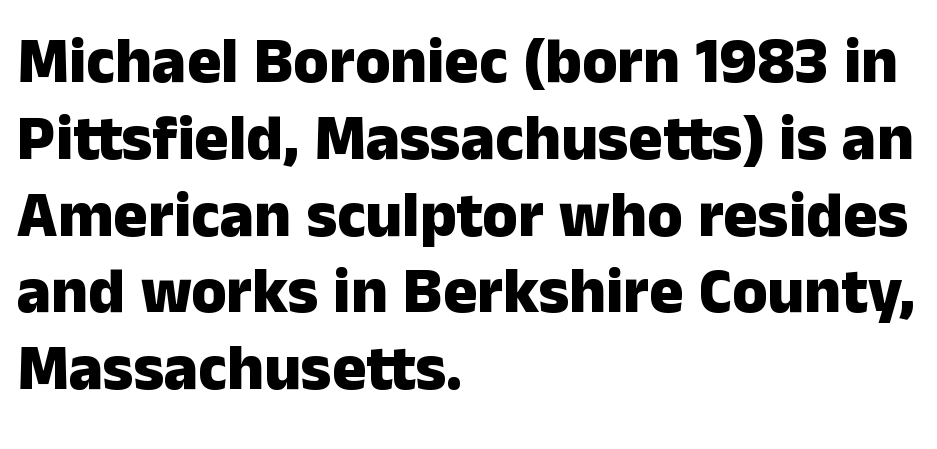
Q: Is the text bold? A: Yes.
Q: Is the text italic (slanted)? A: No, it is upright.
Q: Is the typeface a serif or a sans-serif typeface? A: Sans-serif.
Q: Is the text underlined? A: No.
Q: How is the paragraph aligned? A: Left-aligned.
Q: Is the spacing between letters normal or unusually wide? A: Normal.
Q: Width (condensed, normal, or wide)? A: Normal.
Q: Stroke contrast? A: Low.
Q: x-height? A: Medium.
Q: Monospaced? A: No.
